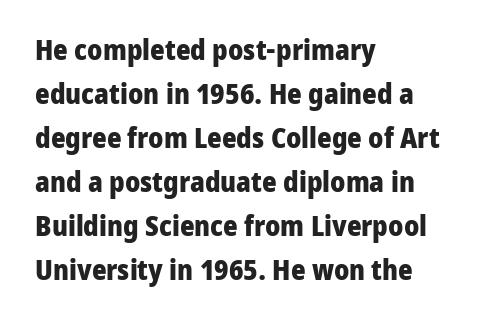
The image shows 28 px heavy sans-serif type, upright; set left-aligned, normal line spacing (1.57x), normal letter spacing, not underlined; low stroke contrast and a medium x-height.
